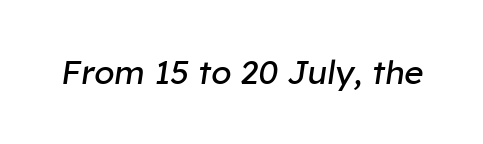
{"italic": "yes", "lean": "right", "slant_degrees": 8, "bold": "no", "weight": "regular", "width": "normal", "stroke_contrast": "low", "x_height": "medium", "monospaced": "no", "underline": "no", "letter_spacing": "normal", "letter_spacing_em": 0.0, "glyph_px": 33}
